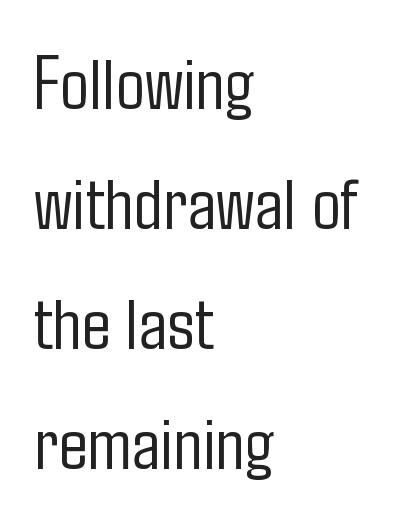
The image shows 76 px light, condensed sans-serif type, upright; set left-aligned, normal line spacing (1.58x), normal letter spacing, not underlined; low stroke contrast and a medium x-height.
